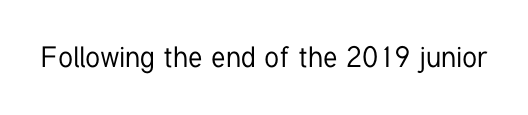
A typesetter would mark this as roman, not italic. The type is set solid horizontally, with unmodified tracking. Plain, unruled lines of type. The passage shown is typeset with a sans-serif family.
